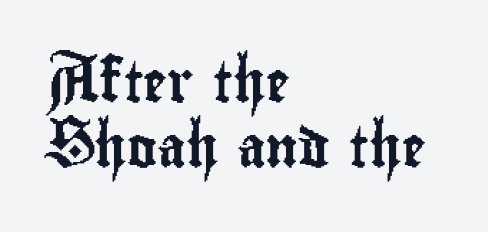
The letters advance in unequal steps, a hallmark of proportional type. You can tell from the bare stems that sans-serif type was used. Is there much room between lines? A standard amount, neither cramped nor airy. These lines stack with their left ends in a neat column. Glance below the letters and you will spot only blank space. The axis of the letterforms is exactly vertical.
